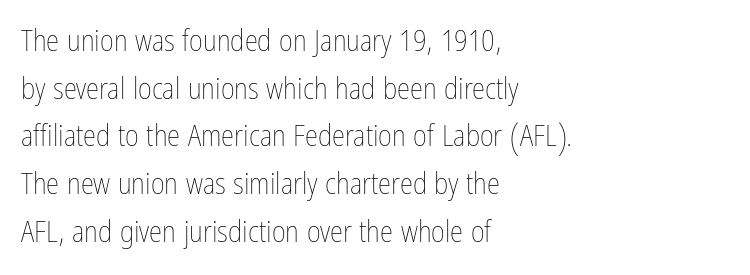
Q: Is the text bold? A: No.
Q: Is the text italic (slanted)? A: No, it is upright.
Q: Is the text underlined? A: No.
Q: How is the paragraph aligned? A: Left-aligned.
Q: Is the spacing between letters normal or unusually wide? A: Normal.
Q: Is the spacing between lines tight, normal or loose? A: Normal.
Q: Width (condensed, normal, or wide)? A: Condensed.
Q: Stroke contrast? A: Low.
Q: x-height? A: Medium.
Q: Monospaced? A: No.
